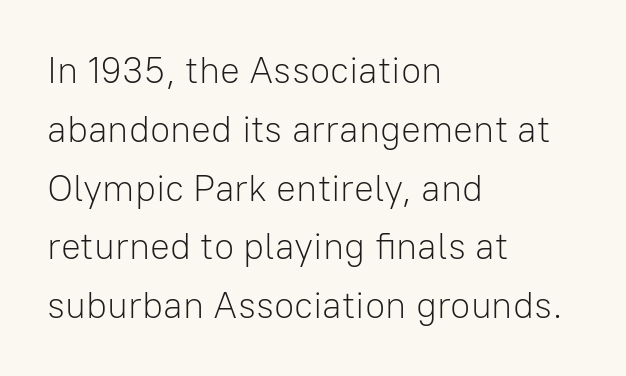
{"serif": "no", "italic": "no", "bold": "no", "weight": "light", "width": "normal", "stroke_contrast": "low", "x_height": "medium", "monospaced": "no", "underline": "no", "align": "left", "line_spacing": "normal", "line_spacing_ratio": 1.59, "letter_spacing": "normal", "letter_spacing_em": 0.0, "glyph_px": 37}
